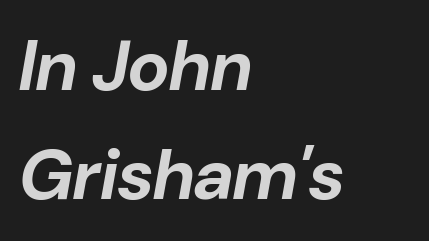
{"italic": "yes", "lean": "right", "slant_degrees": 10, "bold": "yes", "weight": "bold", "width": "normal", "stroke_contrast": "low", "x_height": "medium", "monospaced": "no", "underline": "no", "align": "left", "line_spacing": "normal", "line_spacing_ratio": 1.53, "letter_spacing": "normal", "letter_spacing_em": 0.0, "glyph_px": 71}
